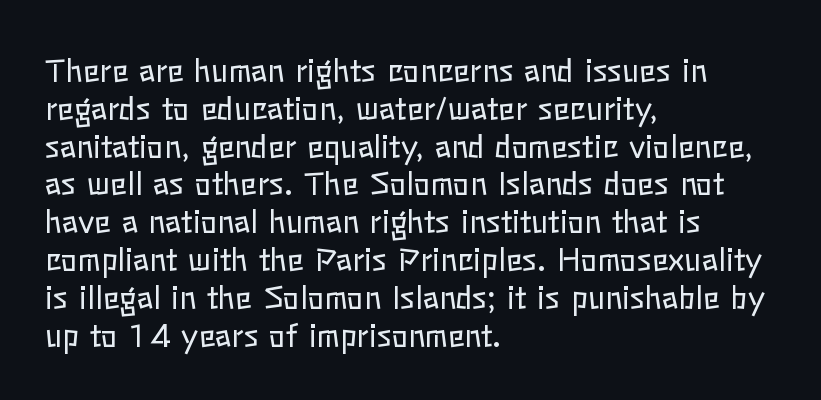
The typesetter chose a ragged-right arrangement here. No chunkiness to these letters — they're not bold. Tall strokes in this sample are plumb rather than angled. These lines are rendered in a variable-pitch font. Any mark beneath the type? The region is blank.
